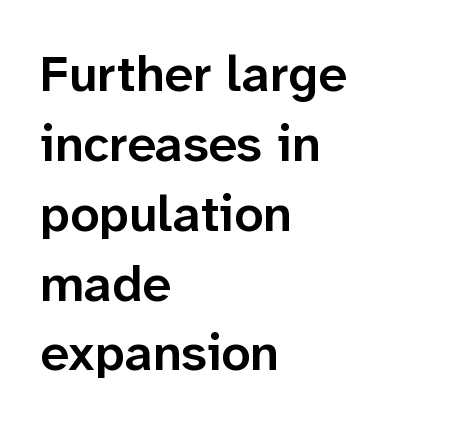
Q: Is the text bold? A: Semi-bold.
Q: Is the text italic (slanted)? A: No, it is upright.
Q: Is the typeface a serif or a sans-serif typeface? A: Sans-serif.
Q: Is the text underlined? A: No.
Q: How is the paragraph aligned? A: Left-aligned.
Q: Is the spacing between letters normal or unusually wide? A: Normal.
Q: Is the spacing between lines tight, normal or loose? A: Normal.
Q: Width (condensed, normal, or wide)? A: Normal.
Q: Stroke contrast? A: Low.
Q: x-height? A: Medium.
Q: Monospaced? A: No.
